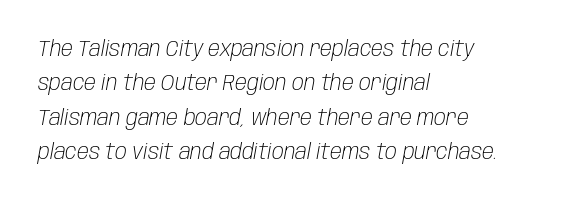
{"italic": "yes", "lean": "right", "slant_degrees": 10, "bold": "no", "underline": "no", "align": "left", "line_spacing": "normal", "line_spacing_ratio": 1.56, "letter_spacing": "normal", "letter_spacing_em": 0.0, "glyph_px": 22}
